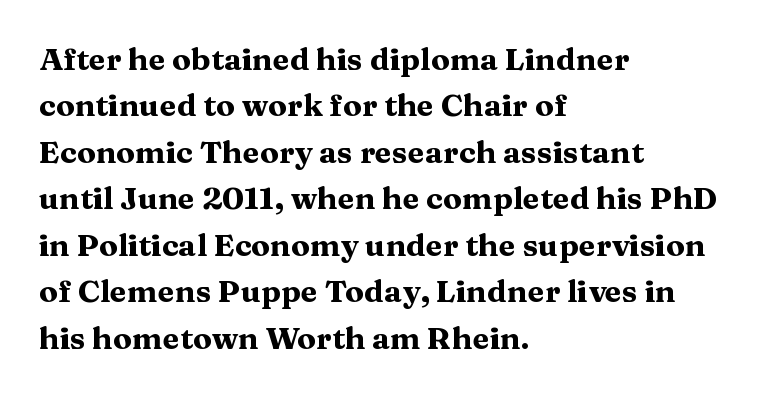
Q: Is the text bold? A: Yes.
Q: Is the text italic (slanted)? A: No, it is upright.
Q: Is the typeface a serif or a sans-serif typeface? A: Serif.
Q: Is the text underlined? A: No.
Q: How is the paragraph aligned? A: Left-aligned.
Q: Is the spacing between letters normal or unusually wide? A: Normal.
Q: Is the spacing between lines tight, normal or loose? A: Normal.
Q: Width (condensed, normal, or wide)? A: Wide.
Q: Stroke contrast? A: Medium.
Q: x-height? A: Medium.
Q: Monospaced? A: No.
